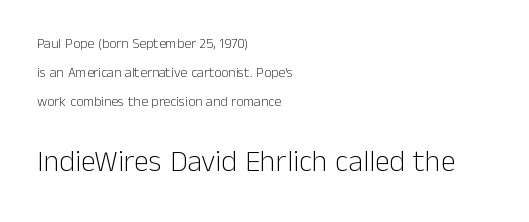
{"serif": "no", "italic": "no", "bold": "no", "weight": "light", "width": "normal", "stroke_contrast": "low", "x_height": "medium", "monospaced": "no", "underline": "no", "align": "left", "line_spacing": "loose", "line_spacing_ratio": 2.06, "letter_spacing": "normal", "letter_spacing_em": 0.0, "larger_block": "second", "size_ratio": 2.14, "glyph_px": 30}
